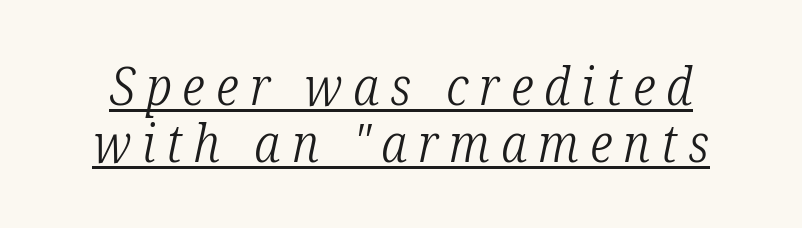
Q: Is the text bold? A: No.
Q: Is the text italic (slanted)? A: Yes, it leans right by about 12 degrees.
Q: Is the typeface a serif or a sans-serif typeface? A: Serif.
Q: Is the text underlined? A: Yes.
Q: Is the spacing between letters normal or unusually wide? A: Unusually wide.
Q: Is the spacing between lines tight, normal or loose? A: Tight.
Q: Width (condensed, normal, or wide)? A: Condensed.
Q: Stroke contrast? A: Low.
Q: x-height? A: Medium.
Q: Monospaced? A: No.
